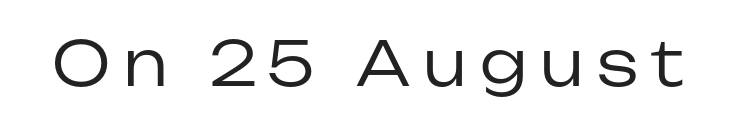
Upright lettering throughout. Spacing verdict: proportional, widths tailored to each character. The characters are drawn with everyday or finer stroke widths. These lines are composed in type without serifs.
